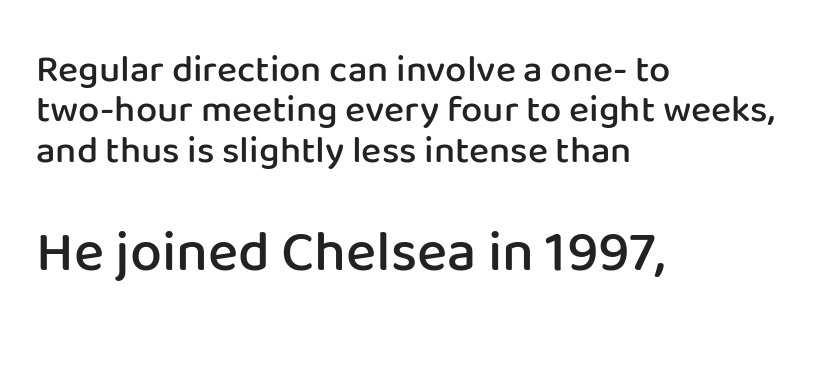
The image shows 57 px semibold sans-serif type, upright; set left-aligned, tight line spacing (1.06x), normal letter spacing, not underlined; the second (bottom) block is 1.5x larger; low stroke contrast and a medium x-height.
